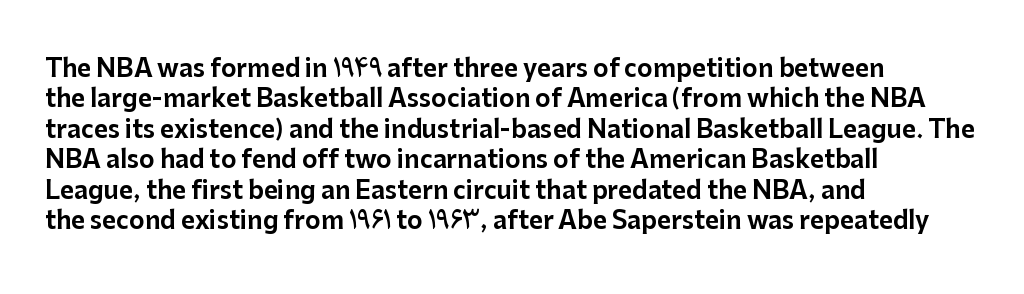
Q: Is the text italic (slanted)? A: No, it is upright.
Q: Is the text underlined? A: No.
Q: How is the paragraph aligned? A: Left-aligned.
Q: Is the spacing between letters normal or unusually wide? A: Normal.
Q: Is the spacing between lines tight, normal or loose? A: Normal.
